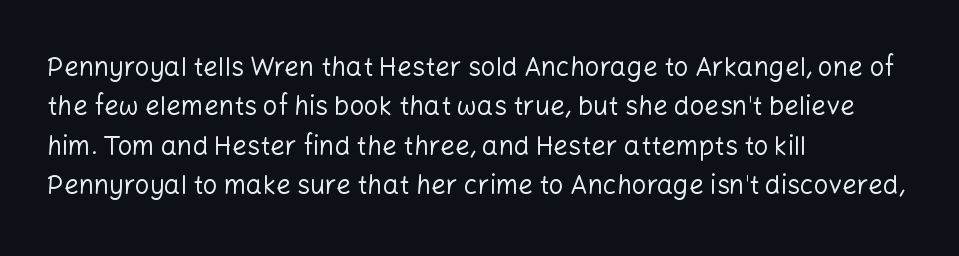
A typesetter would mark this as roman, not italic. Does the leading feel generous? No, just average. The typesetter chose a ragged-right arrangement here. The gaps between neighbouring characters are ordinary and unremarkable. Is this a heavy cut? Hardly; it is regular or lighter. The space directly below the letters is spotless.
